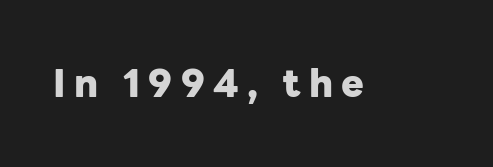
{"serif": "no", "italic": "no", "bold": "yes", "weight": "heavy", "width": "normal", "stroke_contrast": "low", "x_height": "medium", "monospaced": "no", "underline": "no", "letter_spacing": "wide", "letter_spacing_em": 0.22, "glyph_px": 38}
